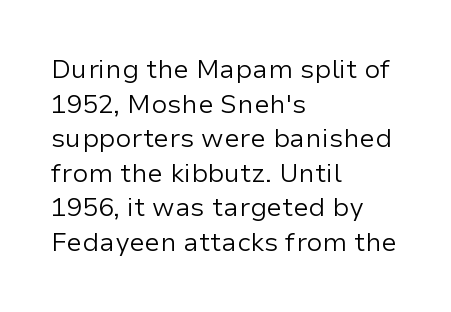
No chunkiness to these letters — they're not bold. A classic flush-left, rag-right setting is used for this passage. One glance says typical: line gaps are just what's usual. The letters sit at their default tracking, neither squeezed nor spread.
